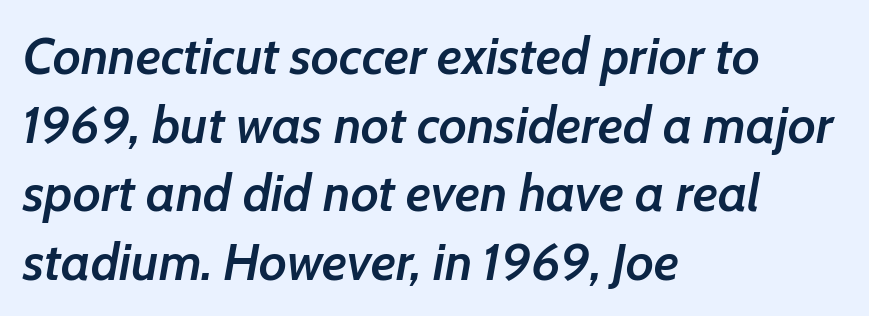
The image shows 52 px semibold type, italic (leaning right); set left-aligned, normal line spacing (1.32x), normal letter spacing, not underlined; low stroke contrast and a medium x-height.
